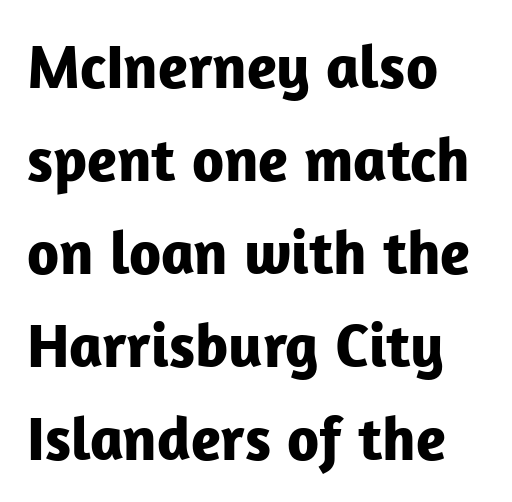
{"serif": "no", "italic": "no", "bold": "yes", "weight": "bold", "width": "normal", "stroke_contrast": "low", "x_height": "medium", "monospaced": "no", "underline": "no", "align": "left", "line_spacing": "normal", "line_spacing_ratio": 1.5, "letter_spacing": "normal", "letter_spacing_em": 0.0, "glyph_px": 62}
